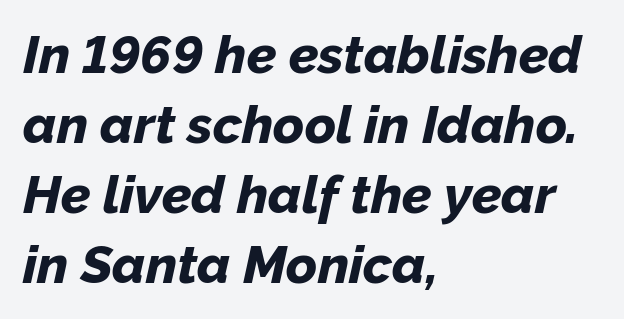
Q: Is the text bold? A: Yes.
Q: Is the text italic (slanted)? A: Yes, it leans right by about 12 degrees.
Q: Is the text underlined? A: No.
Q: How is the paragraph aligned? A: Left-aligned.
Q: Is the spacing between letters normal or unusually wide? A: Normal.
Q: Is the spacing between lines tight, normal or loose? A: Normal.
Q: Width (condensed, normal, or wide)? A: Normal.
Q: Stroke contrast? A: Low.
Q: x-height? A: Medium.
Q: Monospaced? A: No.
